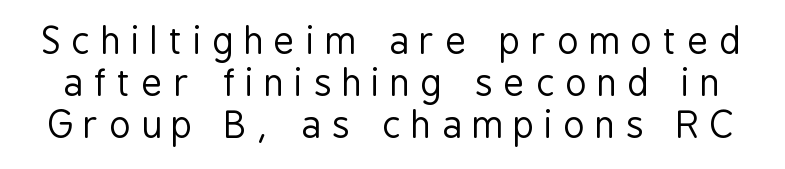
{"serif": "no", "italic": "no", "bold": "no", "weight": "regular", "width": "condensed", "stroke_contrast": "low", "x_height": "medium", "monospaced": "no", "underline": "no", "line_spacing_ratio": 1.17, "letter_spacing": "wide", "letter_spacing_em": 0.3, "glyph_px": 36}
